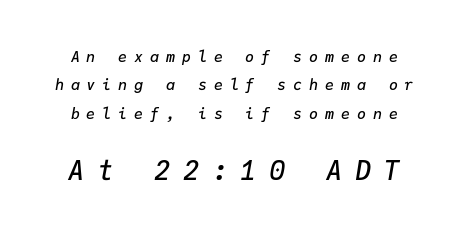
These lines were composed using italics. The following chunk of copy outweighs the initial chunk in type size. On the weight axis this lands at semibold, roughly 600. The block of text is sparse from top to bottom, with ample space between rows. A bare baseline throughout the passage.
